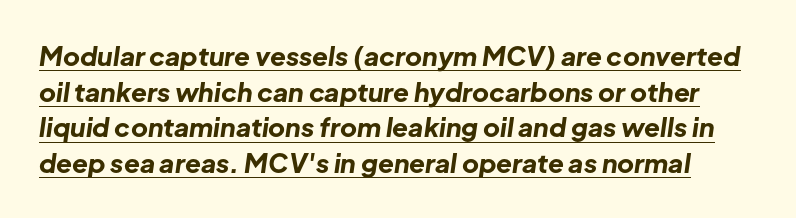
{"italic": "yes", "lean": "right", "slant_degrees": 8, "bold": "yes", "underline": "yes", "line_spacing": "normal", "line_spacing_ratio": 1.37, "letter_spacing": "normal", "letter_spacing_em": 0.0, "glyph_px": 26}
